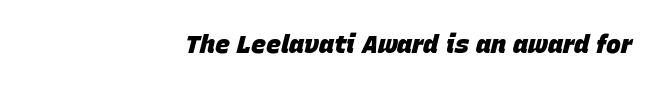
The image shows 25 px bold type, italic (leaning right); set right-aligned, normal letter spacing, not underlined.
